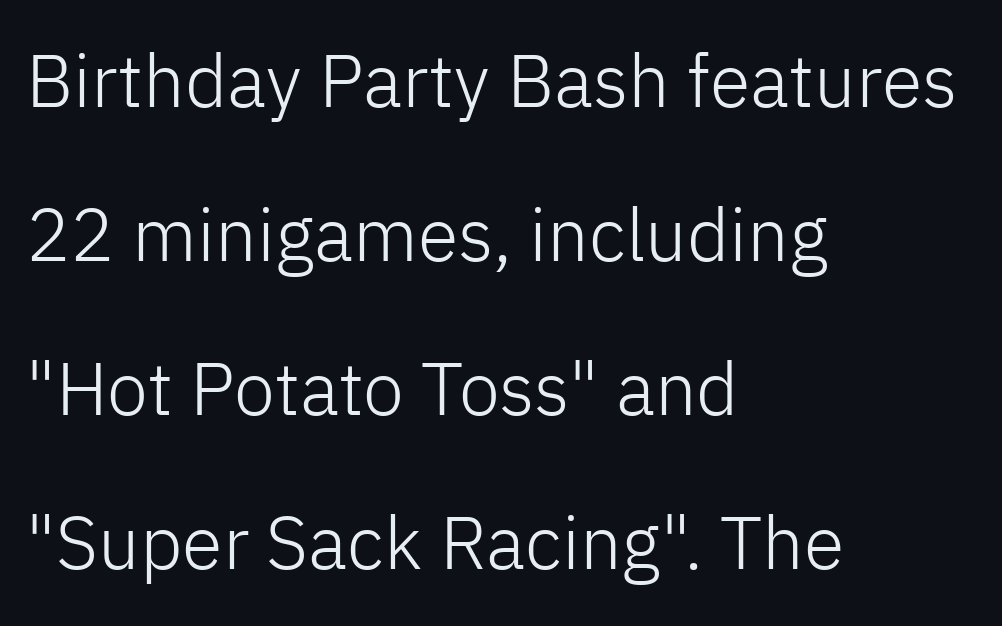
{"serif": "no", "italic": "no", "bold": "no", "weight": "light", "width": "normal", "stroke_contrast": "low", "x_height": "medium", "monospaced": "no", "underline": "no", "align": "left", "line_spacing": "loose", "line_spacing_ratio": 2.08, "letter_spacing": "normal", "letter_spacing_em": 0.0, "glyph_px": 74}
